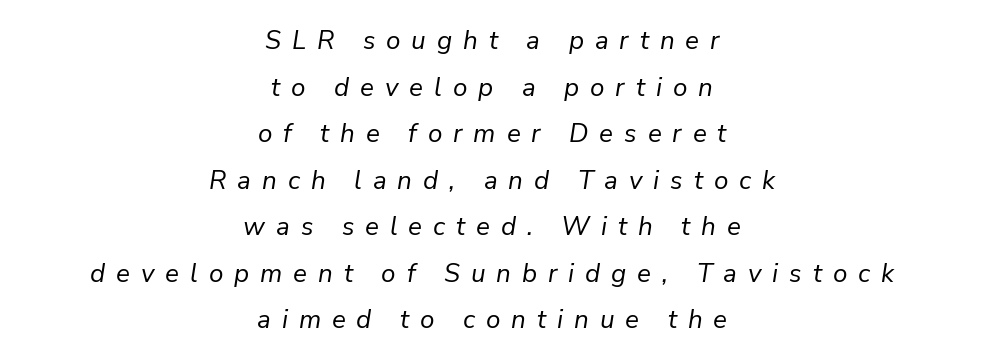
The image shows 26 px text type, italic (leaning right); set centered, line spacing 1.79x, unusually wide letter spacing (+0.42 em), not underlined.
